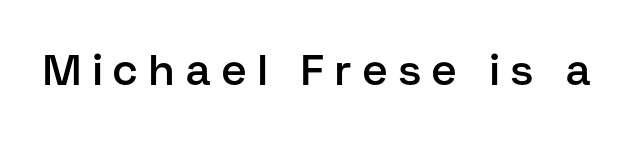
The image shows 43 px semibold sans-serif type, upright; set unusually wide letter spacing (+0.27 em), not underlined; low stroke contrast and a medium x-height.
